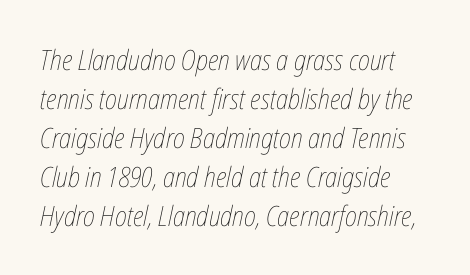
The image shows 28 px thin, condensed type, italic (leaning right); set left-aligned, normal line spacing (1.39x), normal letter spacing, not underlined; low stroke contrast and a medium x-height.
